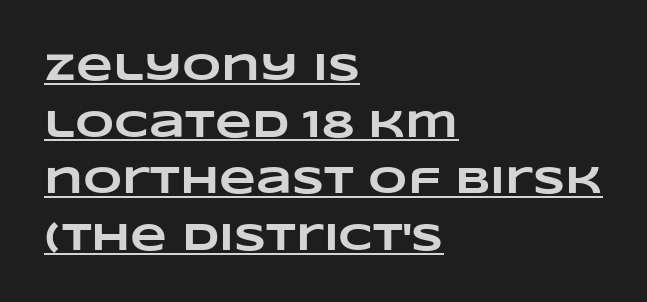
The image shows 38 px heavy, wide type; set left-aligned, normal line spacing (1.49x), normal letter spacing, underlined; low stroke contrast and a large x-height.
